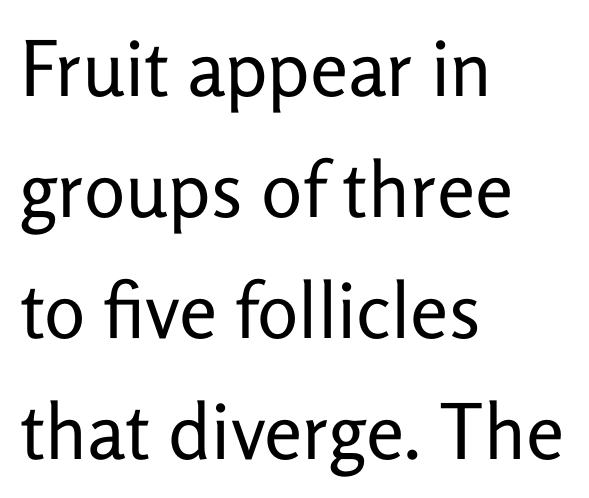
Q: Is the text bold? A: No.
Q: Is the text italic (slanted)? A: No, it is upright.
Q: Is the typeface a serif or a sans-serif typeface? A: Sans-serif.
Q: Is the text underlined? A: No.
Q: How is the paragraph aligned? A: Left-aligned.
Q: Is the spacing between letters normal or unusually wide? A: Normal.
Q: Is the spacing between lines tight, normal or loose? A: Normal.
Q: Width (condensed, normal, or wide)? A: Normal.
Q: Stroke contrast? A: Low.
Q: x-height? A: Medium.
Q: Monospaced? A: No.
